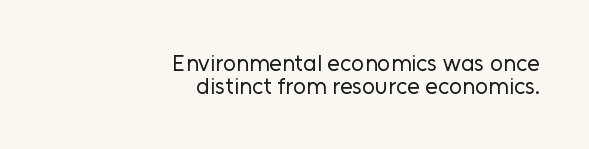
The image shows 23 px text type, upright; set right-aligned, tight line spacing (0.98x), normal letter spacing, not underlined.
